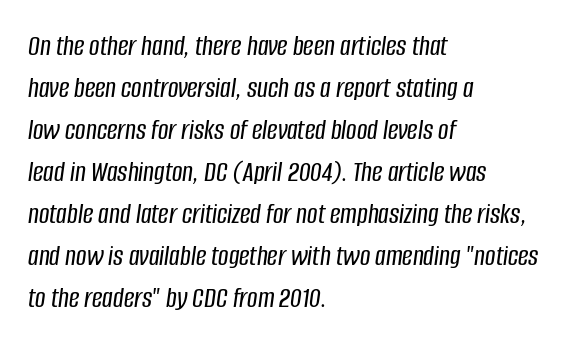
Q: Is the text italic (slanted)? A: Yes, it leans right by about 8 degrees.
Q: Is the text underlined? A: No.
Q: How is the paragraph aligned? A: Left-aligned.
Q: Is the spacing between letters normal or unusually wide? A: Normal.
Q: Is the spacing between lines tight, normal or loose? A: Normal.
Q: Width (condensed, normal, or wide)? A: Condensed.
Q: Stroke contrast? A: Low.
Q: x-height? A: Large.
Q: Monospaced? A: No.
